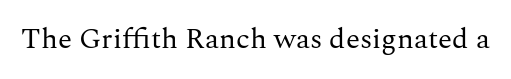
The image shows 29 px regular-weight serif type, upright; set normal letter spacing, not underlined; medium stroke contrast and a medium x-height.
